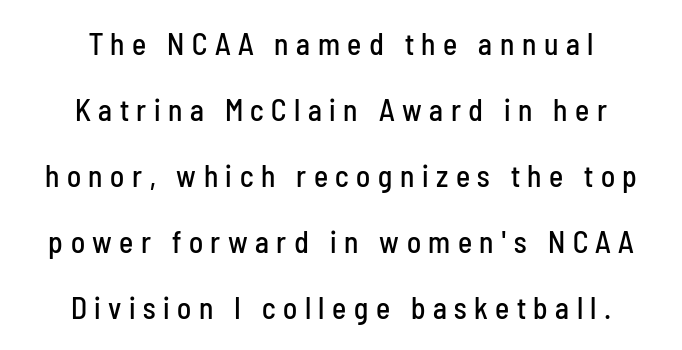
Q: Is the text italic (slanted)? A: No, it is upright.
Q: Is the typeface a serif or a sans-serif typeface? A: Sans-serif.
Q: Is the text underlined? A: No.
Q: How is the paragraph aligned? A: Centered.
Q: Is the spacing between letters normal or unusually wide? A: Unusually wide.
Q: Is the spacing between lines tight, normal or loose? A: Loose.
Q: Width (condensed, normal, or wide)? A: Condensed.
Q: Stroke contrast? A: Low.
Q: x-height? A: Medium.
Q: Monospaced? A: No.
